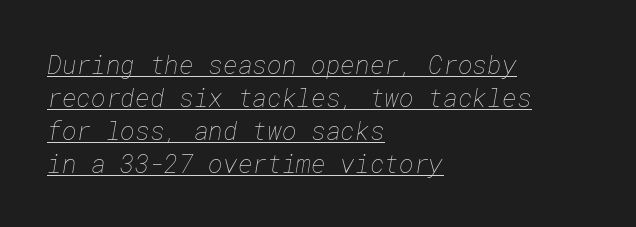
{"bold": "no", "underline": "yes", "align": "left", "line_spacing": "normal", "line_spacing_ratio": 1.32, "letter_spacing": "normal", "letter_spacing_em": 0.0, "glyph_px": 25}
